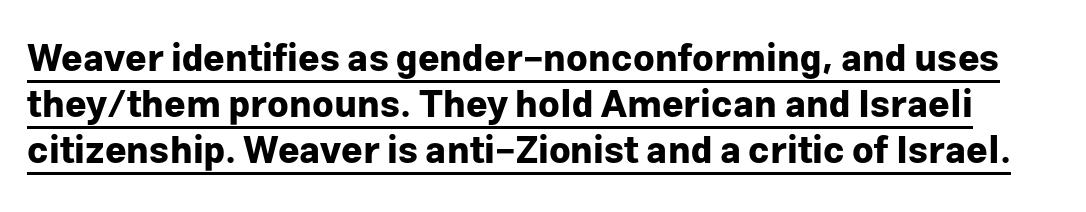
The image shows 37 px bold sans-serif type, upright; set line spacing 1.24x, normal letter spacing, underlined; low stroke contrast and a medium x-height.
